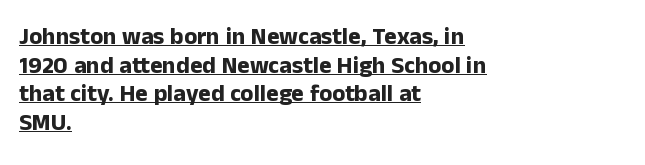
Teacher's note: observe the even left margin — that is flush-left alignment. Honestly, the underline is the first thing you notice here. Characters follow at the spacing the type designer built in. The axis of the letterforms is exactly vertical.
